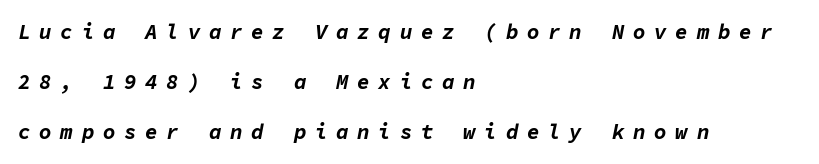
The image shows 21 px bold type, italic (leaning right); set left-aligned, loose line spacing (2.39x), unusually wide letter spacing (+0.41 em), not underlined.
